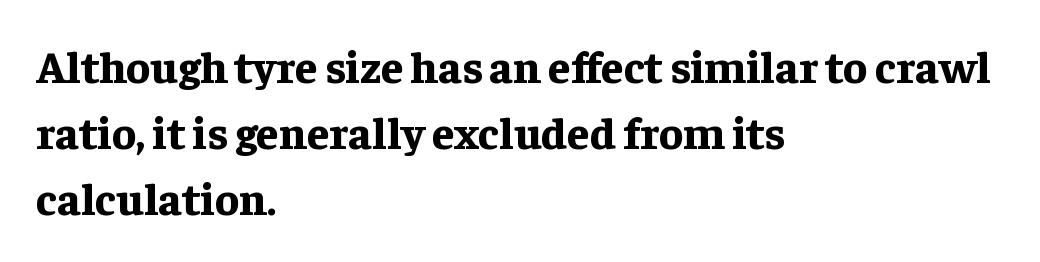
Do the letters lean? They stand straight. Every row of glyphs begins at an identical x-position on the left. The rendering uses natural spacing where letterforms have individual widths. Caption: standard tracking, unaltered. Each letter's strokes conclude with small projecting serifs.
